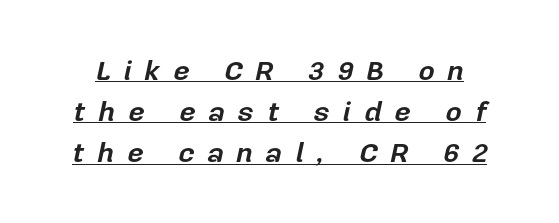
{"italic": "yes", "lean": "right", "slant_degrees": 12, "bold": "yes", "weight": "bold", "width": "normal", "stroke_contrast": "low", "x_height": "medium", "monospaced": "no", "underline": "yes", "line_spacing": "normal", "line_spacing_ratio": 1.47, "letter_spacing": "wide", "letter_spacing_em": 0.47, "glyph_px": 28}
